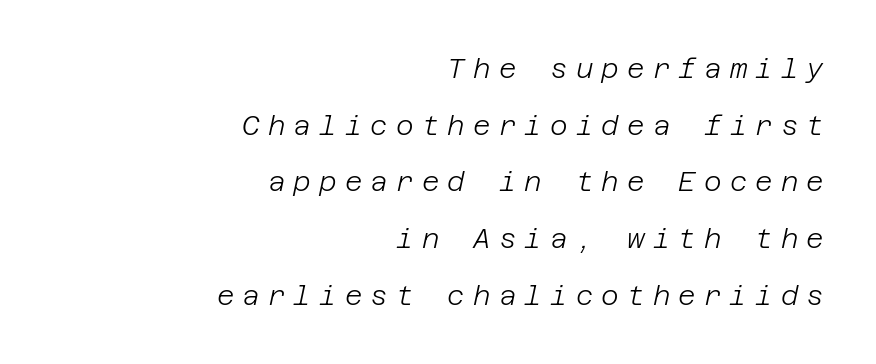
The image shows 27 px text type, italic (leaning right); set right-aligned, loose line spacing (2.1x), unusually wide letter spacing (+0.3 em), not underlined.
